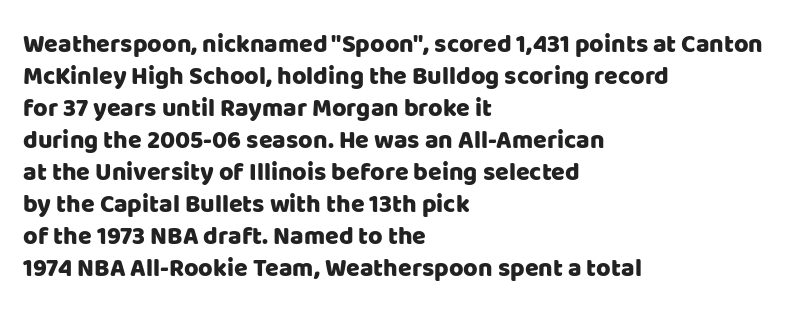
Summary of vertical rhythm: regular, with standard interline spacing. The string is rendered with underlining switched off. This rendering uses left alignment, leaving the right contour irregular. The lettering stays uniformly vertical, giving the passage a roman look. The horizontal fit of the characters is conventional and even.
